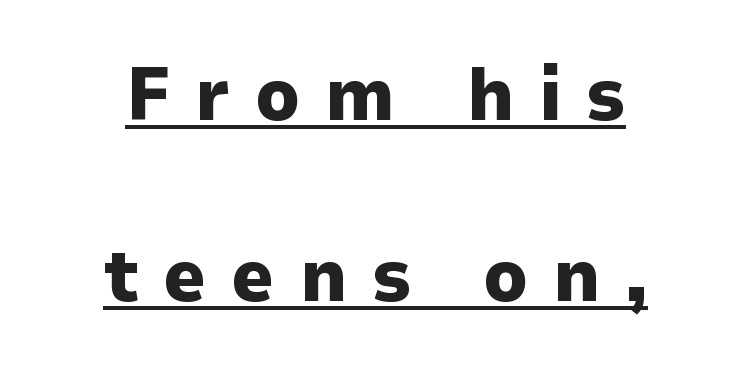
The image shows 75 px heavy sans-serif type, upright; set centered, loose line spacing (2.42x), unusually wide letter spacing (+0.33 em), underlined; low stroke contrast and a medium x-height.
